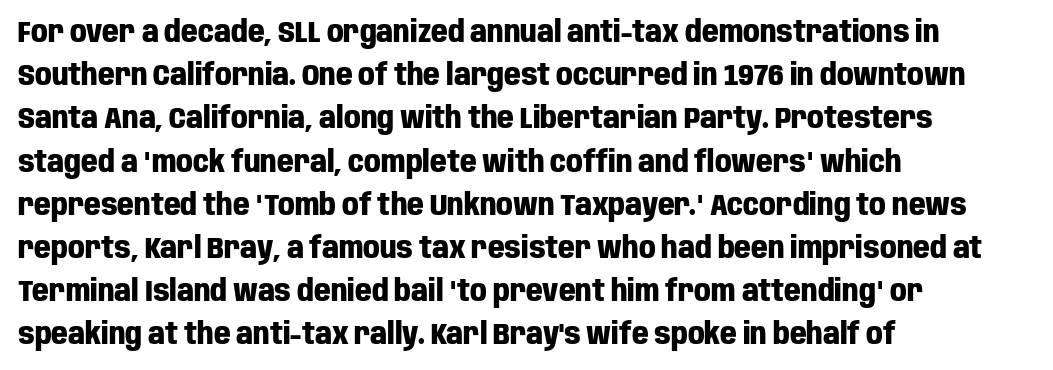
{"serif": "no", "italic": "no", "bold": "yes", "weight": "heavy", "width": "condensed", "stroke_contrast": "low", "x_height": "large", "monospaced": "no", "underline": "no", "align": "left", "line_spacing": "normal", "line_spacing_ratio": 1.49, "letter_spacing": "normal", "letter_spacing_em": 0.0, "glyph_px": 29}
